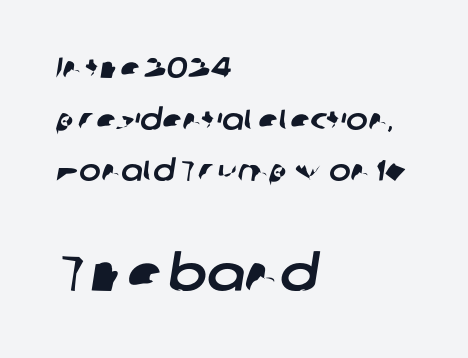
Q: Is the typeface a serif or a sans-serif typeface? A: Sans-serif.
Q: Is the text underlined? A: No.
Q: How is the paragraph aligned? A: Left-aligned.
Q: Is the spacing between letters normal or unusually wide? A: Normal.
Q: Which block of text is set in a larger size, the first (top) or the second (bottom)? A: The second (bottom) one.
Q: Width (condensed, normal, or wide)? A: Normal.
Q: Stroke contrast? A: Low.
Q: x-height? A: Medium.
Q: Monospaced? A: No.
